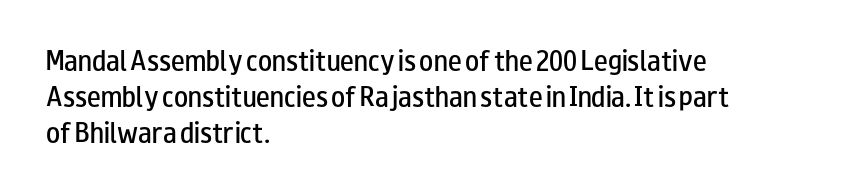
Q: Is the text bold? A: Semi-bold.
Q: Is the text italic (slanted)? A: No, it is upright.
Q: Is the text underlined? A: No.
Q: How is the paragraph aligned? A: Left-aligned.
Q: Is the spacing between letters normal or unusually wide? A: Normal.
Q: Is the spacing between lines tight, normal or loose? A: Normal.
